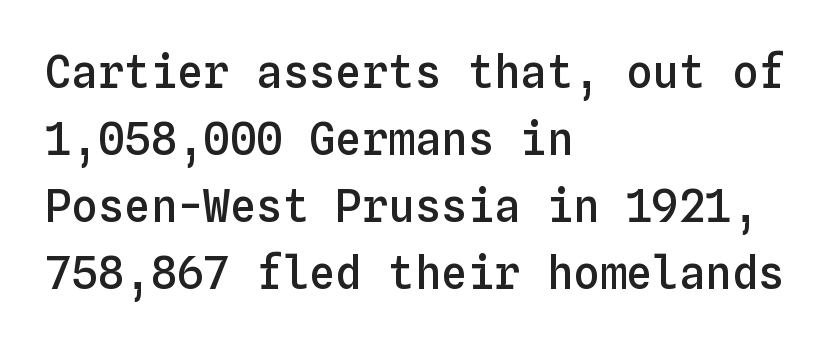
{"italic": "no", "bold": "semi", "weight": "semibold", "width": "normal", "stroke_contrast": "low", "x_height": "medium", "monospaced": "yes", "underline": "no", "align": "left", "line_spacing": "normal", "line_spacing_ratio": 1.52, "letter_spacing": "normal", "letter_spacing_em": 0.0, "glyph_px": 44}
